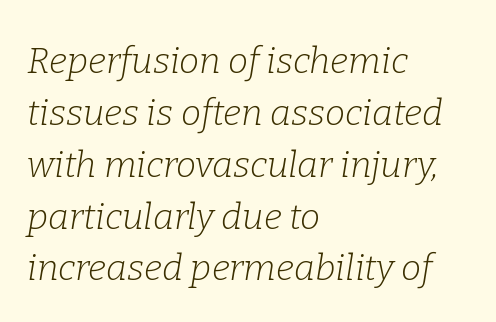
Q: Is the text bold? A: No.
Q: Is the text italic (slanted)? A: Yes, it leans right by about 9 degrees.
Q: Is the typeface a serif or a sans-serif typeface? A: Serif.
Q: Is the text underlined? A: No.
Q: How is the paragraph aligned? A: Left-aligned.
Q: Is the spacing between letters normal or unusually wide? A: Normal.
Q: Is the spacing between lines tight, normal or loose? A: Normal.
Q: Width (condensed, normal, or wide)? A: Normal.
Q: Stroke contrast? A: Low.
Q: x-height? A: Medium.
Q: Monospaced? A: No.
